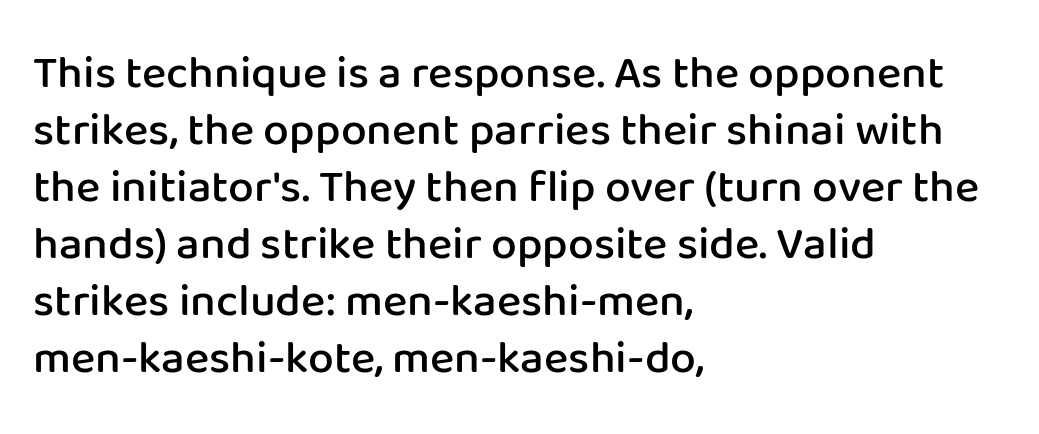
{"serif": "no", "italic": "no", "bold": "semi", "weight": "semibold", "width": "normal", "stroke_contrast": "low", "x_height": "medium", "monospaced": "no", "underline": "no", "align": "left", "line_spacing_ratio": 1.24, "letter_spacing": "normal", "letter_spacing_em": 0.0, "glyph_px": 46}
